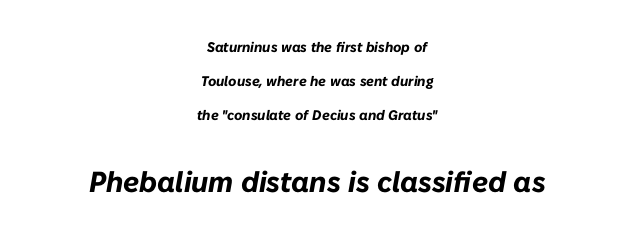
Q: Is the text bold? A: Yes.
Q: Is the text italic (slanted)? A: Yes, it leans right by about 10 degrees.
Q: Is the text underlined? A: No.
Q: How is the paragraph aligned? A: Centered.
Q: Is the spacing between letters normal or unusually wide? A: Normal.
Q: Is the spacing between lines tight, normal or loose? A: Loose.
Q: Which block of text is set in a larger size, the first (top) or the second (bottom)? A: The second (bottom) one.
Q: Width (condensed, normal, or wide)? A: Normal.
Q: Stroke contrast? A: Low.
Q: x-height? A: Medium.
Q: Monospaced? A: No.
